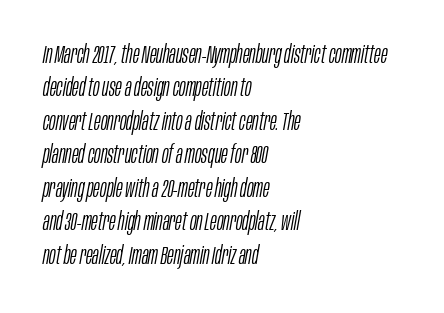
Q: Is the text bold? A: No.
Q: Is the text italic (slanted)? A: Yes, it leans right by about 10 degrees.
Q: Is the text underlined? A: No.
Q: How is the paragraph aligned? A: Left-aligned.
Q: Is the spacing between letters normal or unusually wide? A: Normal.
Q: Is the spacing between lines tight, normal or loose? A: Normal.
